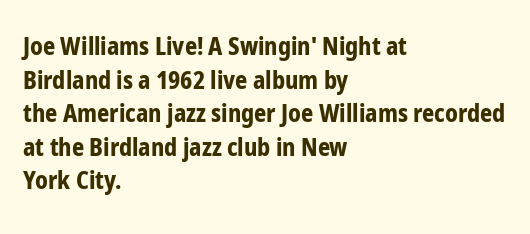
Any mark beneath the type? The region is blank. Regular leading. The face used here is rendered with its standard letterfit. These words are printed bold, with thick strokes throughout. Italic? Not at all — the glyphs are vertical. Left-aligned paragraph, ragged on the right.
